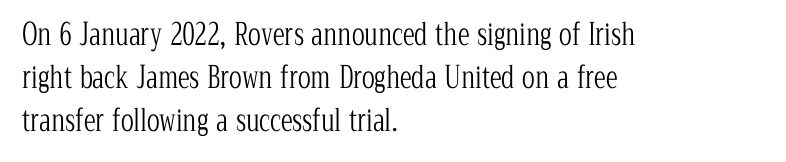
The letters advance in unequal steps, a hallmark of proportional type. How are the letters spaced? Ordinarily, with no added tracking. Yep, those are serifs on the letters. What's the leading like? Ordinary, nothing unusual.
